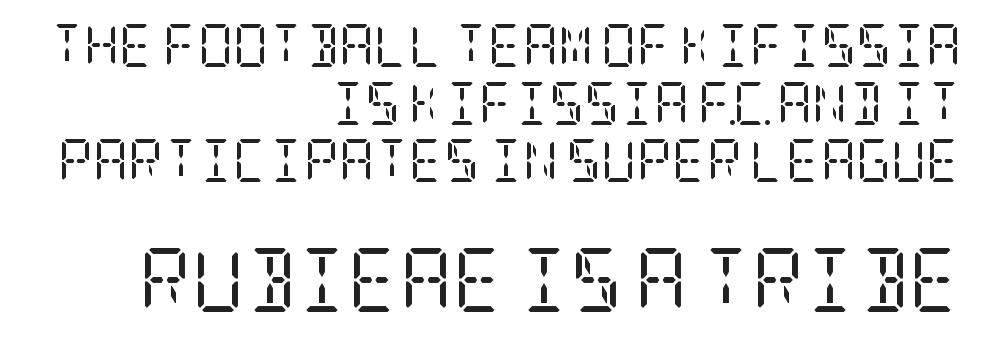
The image shows 64 px regular-weight, condensed serif type, upright; set right-aligned, normal line spacing (1.34x), normal letter spacing, not underlined; the second (bottom) block is 1.49x larger; low stroke contrast and a large x-height.
